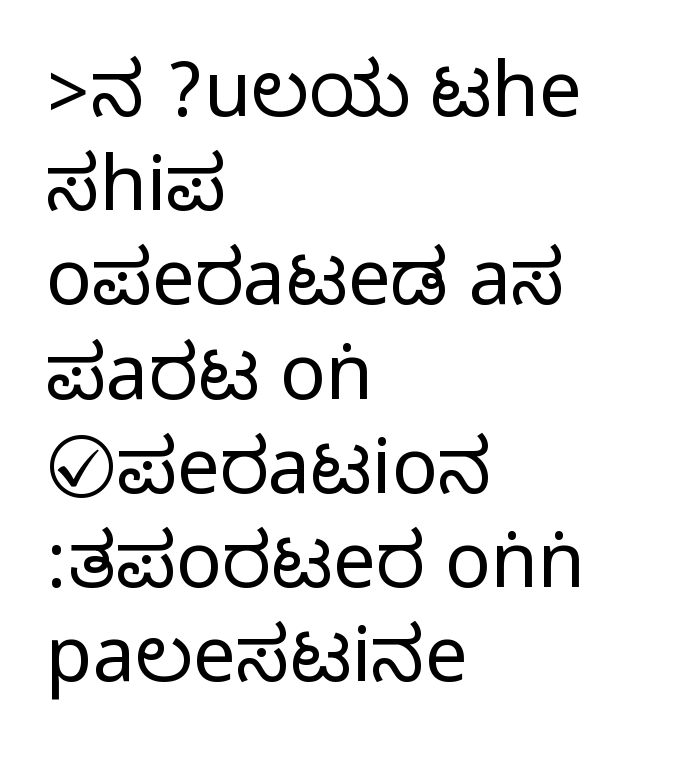
{"serif": "no", "italic": "no", "width": "condensed", "stroke_contrast": "medium", "monospaced": "no", "underline": "no", "align": "left", "line_spacing_ratio": 1.24, "letter_spacing": "normal", "letter_spacing_em": 0.0, "glyph_px": 76}
